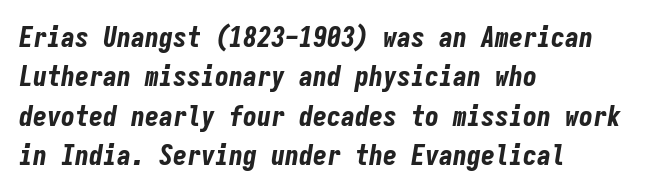
Q: Is the text bold? A: Yes.
Q: Is the text italic (slanted)? A: Yes, it leans right by about 9 degrees.
Q: Is the text underlined? A: No.
Q: How is the paragraph aligned? A: Left-aligned.
Q: Is the spacing between letters normal or unusually wide? A: Normal.
Q: Is the spacing between lines tight, normal or loose? A: Normal.
Q: Width (condensed, normal, or wide)? A: Condensed.
Q: Stroke contrast? A: Low.
Q: x-height? A: Medium.
Q: Monospaced? A: Yes.
